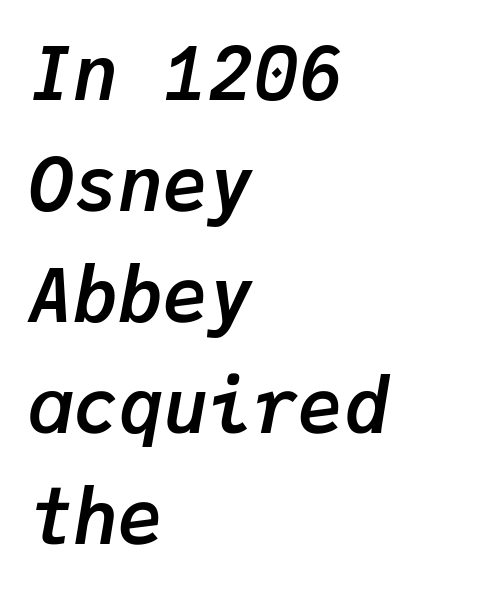
The rendering uses typewriter-style spacing with identical character cells. Students, this is bold: see how much ink each stroke carries. What's the leading like? Ordinary, nothing unusual. Compared with a centered layout, this one pins lines to the left instead. The typography opts for an oblique posture over an upright one. Decoration check: the copy has no underline.
